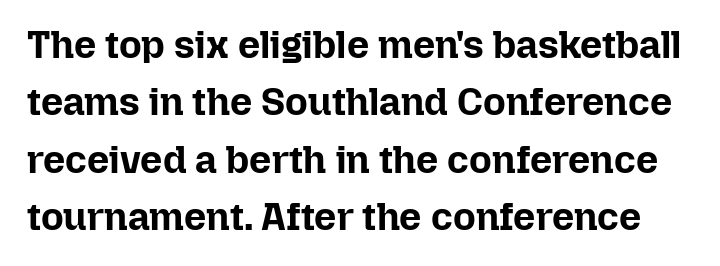
Q: Is the text bold? A: Yes.
Q: Is the text italic (slanted)? A: No, it is upright.
Q: Is the text underlined? A: No.
Q: Is the spacing between letters normal or unusually wide? A: Normal.
Q: Is the spacing between lines tight, normal or loose? A: Normal.
Q: Width (condensed, normal, or wide)? A: Normal.
Q: Stroke contrast? A: Low.
Q: x-height? A: Medium.
Q: Monospaced? A: No.
